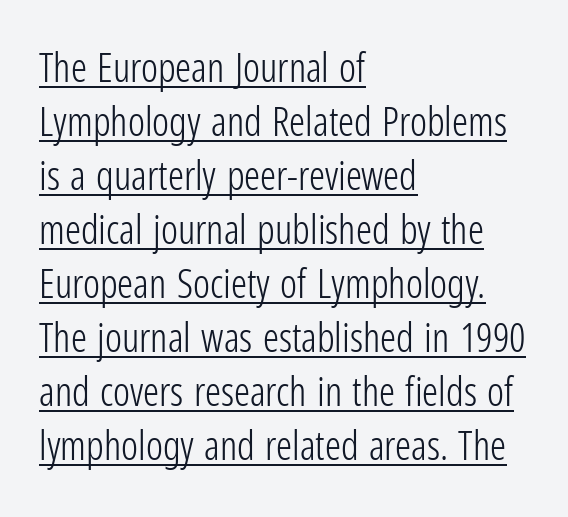
{"serif": "no", "italic": "no", "bold": "no", "weight": "light", "width": "condensed", "stroke_contrast": "low", "x_height": "medium", "monospaced": "no", "underline": "yes", "align": "left", "line_spacing": "normal", "line_spacing_ratio": 1.35, "letter_spacing": "normal", "letter_spacing_em": 0.0, "glyph_px": 40}
